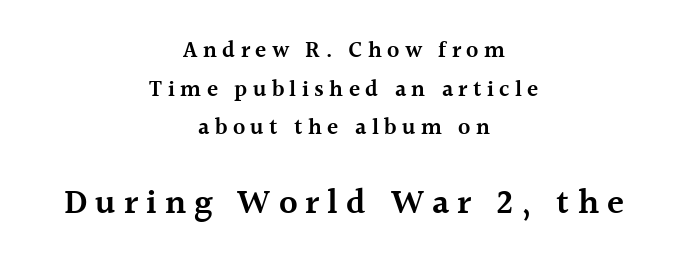
Q: Is the text bold? A: Semi-bold.
Q: Is the text italic (slanted)? A: No, it is upright.
Q: Is the typeface a serif or a sans-serif typeface? A: Serif.
Q: Is the text underlined? A: No.
Q: How is the paragraph aligned? A: Centered.
Q: Is the spacing between letters normal or unusually wide? A: Unusually wide.
Q: Is the spacing between lines tight, normal or loose? A: Normal.
Q: Which block of text is set in a larger size, the first (top) or the second (bottom)? A: The second (bottom) one.
Q: Width (condensed, normal, or wide)? A: Normal.
Q: x-height? A: Medium.
Q: Monospaced? A: No.
